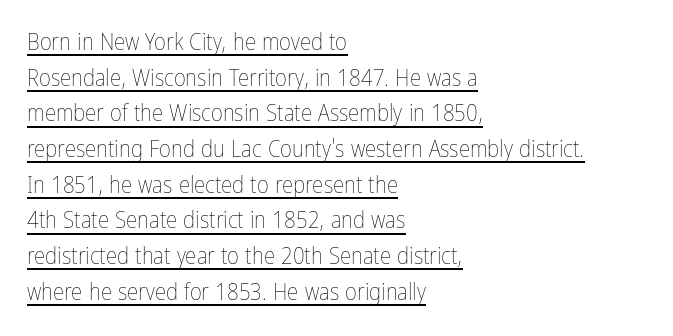
The image shows 23 px text type, upright; set left-aligned, normal line spacing (1.55x), normal letter spacing, underlined.
